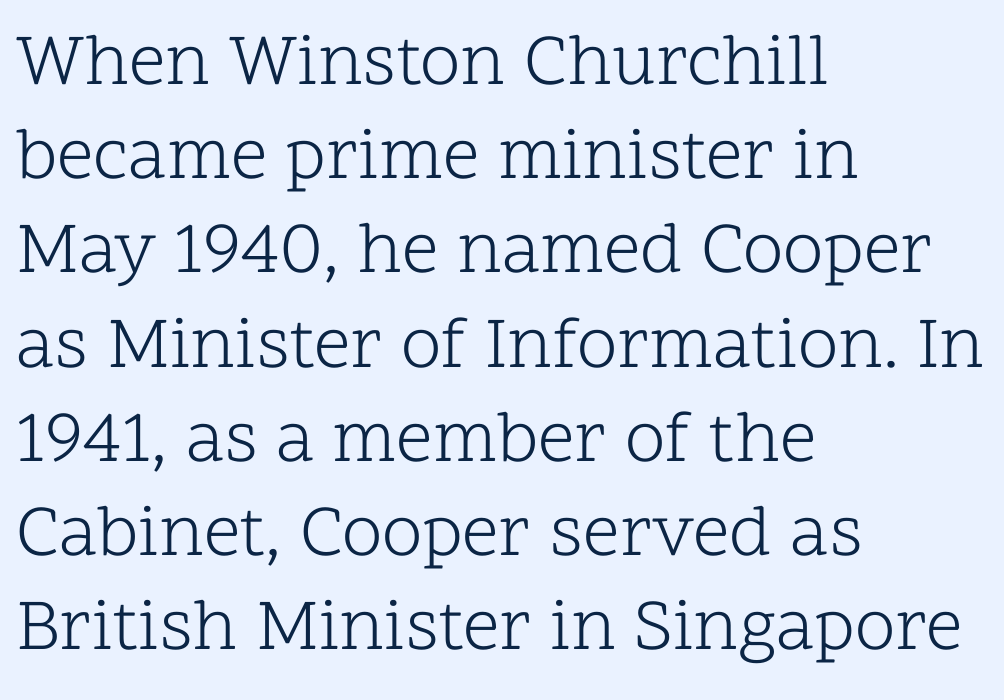
The foot of each line stays bare and open. Layout note: lines flush left. The passage shown is typed in a proportional face where columns would drift. A typesetter would call this leading conventional body-copy spacing.
